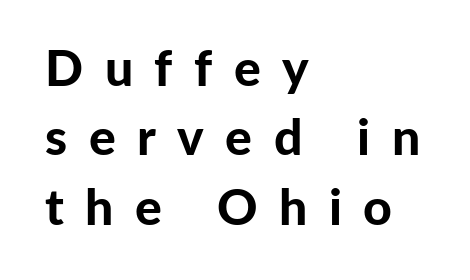
The image shows 50 px bold sans-serif type, upright; set left-aligned, normal line spacing (1.39x), unusually wide letter spacing (+0.43 em), not underlined; low stroke contrast and a medium x-height.
